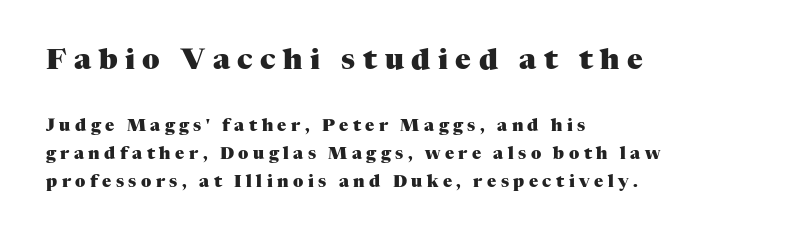
{"serif": "yes", "italic": "no", "bold": "yes", "weight": "heavy", "width": "normal", "stroke_contrast": "medium", "x_height": "medium", "monospaced": "no", "underline": "no", "align": "left", "line_spacing": "normal", "line_spacing_ratio": 1.65, "letter_spacing": "wide", "letter_spacing_em": 0.26, "larger_block": "first", "size_ratio": 1.71, "glyph_px": 29}
